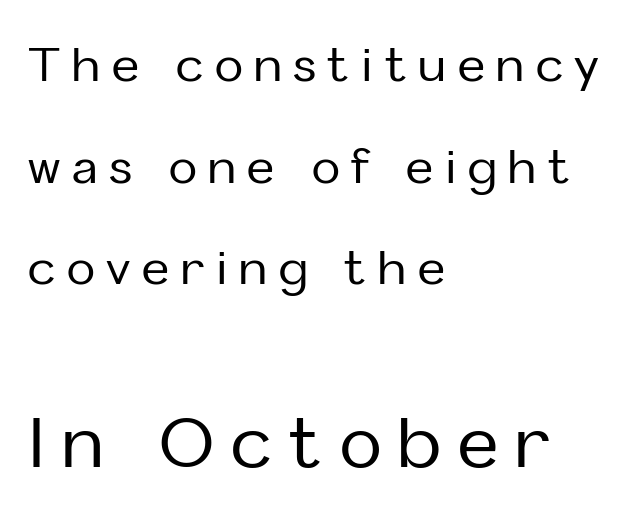
Q: Is the text italic (slanted)? A: No, it is upright.
Q: Is the typeface a serif or a sans-serif typeface? A: Sans-serif.
Q: Is the text underlined? A: No.
Q: How is the paragraph aligned? A: Left-aligned.
Q: Is the spacing between letters normal or unusually wide? A: Unusually wide.
Q: Is the spacing between lines tight, normal or loose? A: Loose.
Q: Which block of text is set in a larger size, the first (top) or the second (bottom)? A: The second (bottom) one.
Q: Width (condensed, normal, or wide)? A: Normal.
Q: Stroke contrast? A: Low.
Q: x-height? A: Medium.
Q: Monospaced? A: No.
